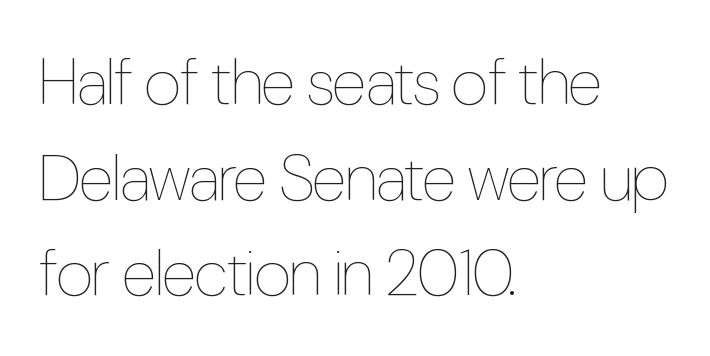
Each letter keeps its own natural width here, so spacing adapts to shape. Each row of text sits above clean, open space. What's the leading like? Ordinary, nothing unusual. The tracking reads as untouched default to a designer's eye.
